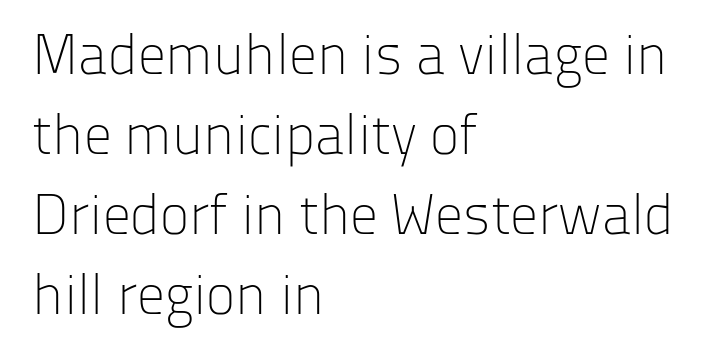
The image shows 56 px light sans-serif type, upright; set left-aligned, normal line spacing (1.43x), normal letter spacing, not underlined; low stroke contrast and a medium x-height.
